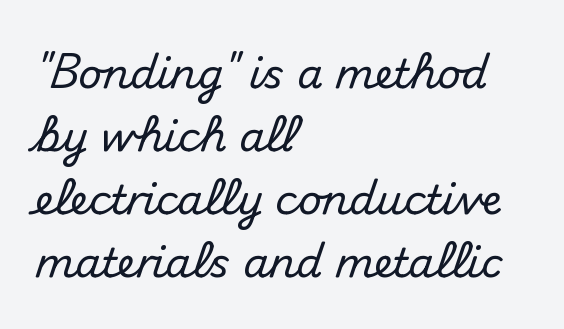
{"serif": "no", "width": "normal", "stroke_contrast": "medium", "x_height": "small", "monospaced": "no", "underline": "no", "align": "left", "line_spacing": "normal", "line_spacing_ratio": 1.54, "letter_spacing": "normal", "letter_spacing_em": 0.0, "glyph_px": 41}
